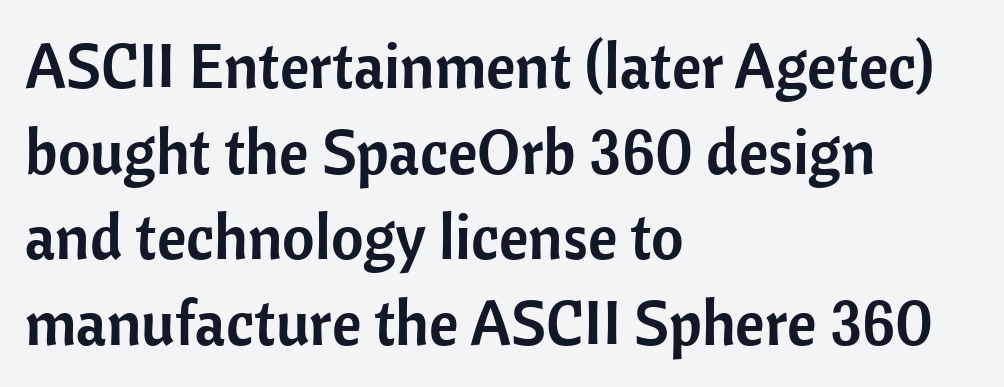
The horizontal fit of the characters is conventional and even. This rendering employs a face without finishing strokes, i.e., a sans-serif. This sample has the flowing, uneven cadence of proportional lettering. This block has exactly the height ordinary leading produces. A classic flush-left, rag-right setting is used for this passage. This sample uses an upright cut, with every glyph sitting square on the baseline.
